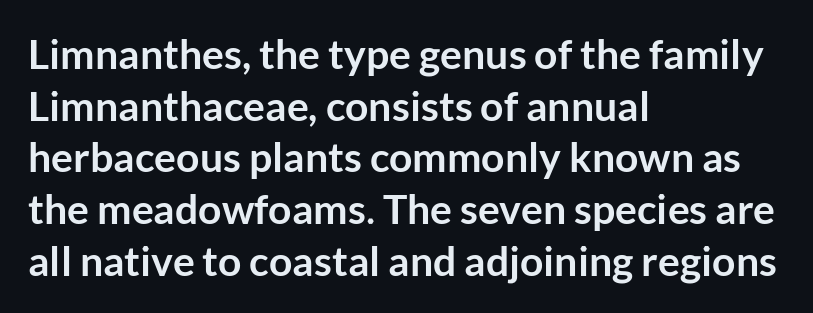
The image shows 41 px semibold sans-serif type, upright; set left-aligned, normal line spacing (1.26x), normal letter spacing, not underlined; low stroke contrast and a medium x-height.
